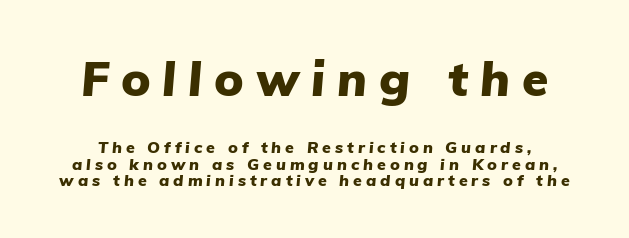
{"italic": "yes", "lean": "right", "slant_degrees": 5, "bold": "yes", "weight": "heavy", "width": "normal", "stroke_contrast": "low", "x_height": "medium", "monospaced": "no", "underline": "no", "line_spacing": "tight", "line_spacing_ratio": 1.05, "letter_spacing": "wide", "letter_spacing_em": 0.25, "larger_block": "first", "size_ratio": 3.0, "glyph_px": 48}
